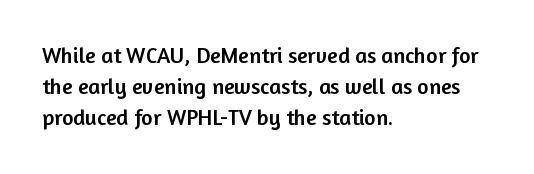
The image shows 22 px text type, upright; set left-aligned, normal line spacing (1.42x), normal letter spacing, not underlined.
